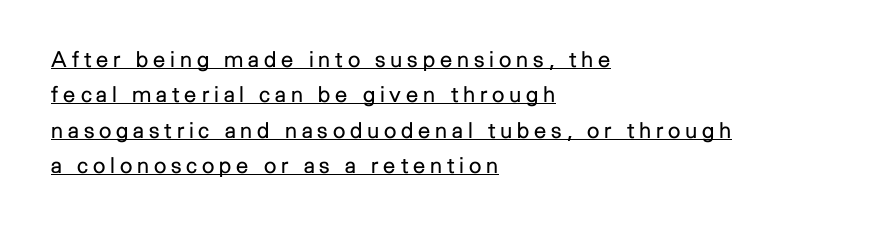
{"italic": "no", "bold": "no", "underline": "yes", "align": "left", "line_spacing": "normal", "line_spacing_ratio": 1.61, "letter_spacing": "wide", "letter_spacing_em": 0.22, "glyph_px": 22}
